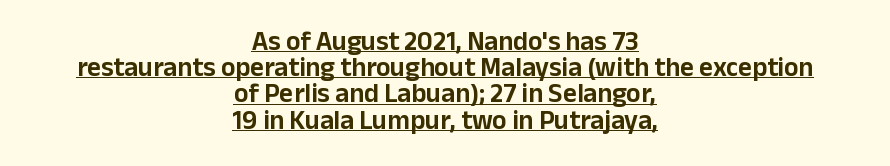
Q: Is the text italic (slanted)? A: No, it is upright.
Q: Is the text underlined? A: Yes.
Q: How is the paragraph aligned? A: Centered.
Q: Is the spacing between letters normal or unusually wide? A: Normal.
Q: Is the spacing between lines tight, normal or loose? A: Tight.
